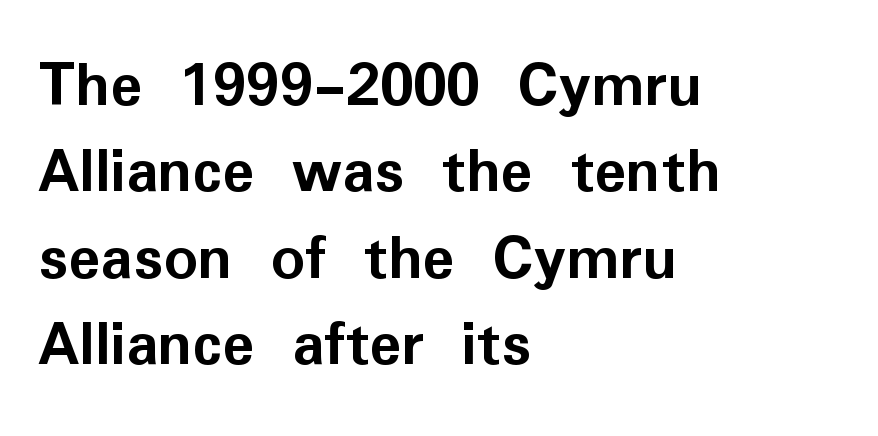
The image shows 67 px semibold sans-serif type, upright; set left-aligned, normal line spacing (1.29x), normal letter spacing, not underlined; low stroke contrast and a medium x-height.
